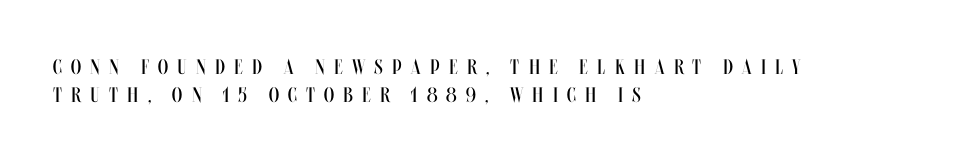
{"italic": "no", "bold": "no", "underline": "no", "align": "left", "line_spacing": "normal", "line_spacing_ratio": 1.31, "letter_spacing": "wide", "letter_spacing_em": 0.44, "glyph_px": 21}
